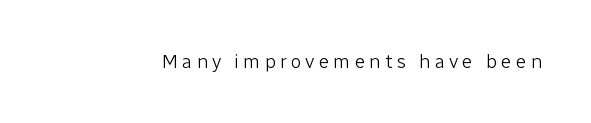
No heavy texture on the line: the type isn't bold. Between one letter and the next there's a generous, obvious gap. Tall strokes in this sample are plumb rather than angled. Check under the words: just untouched page.
